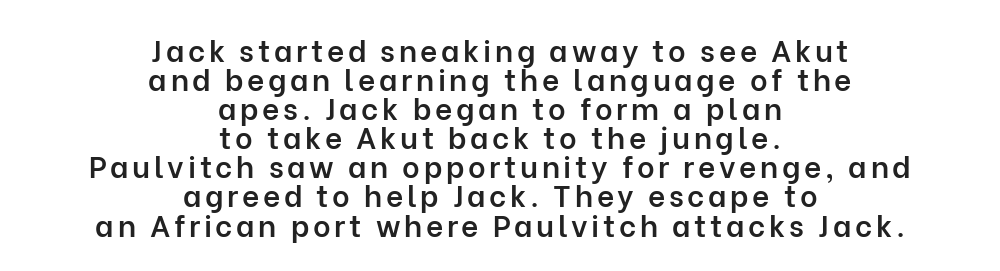
Proportional: the letters do not fall into vertical columns. Heft: intermediate — a semibold. Is there much room between lines? No — they nearly touch. Serifs: no, the terminals of the letterforms are clean.
